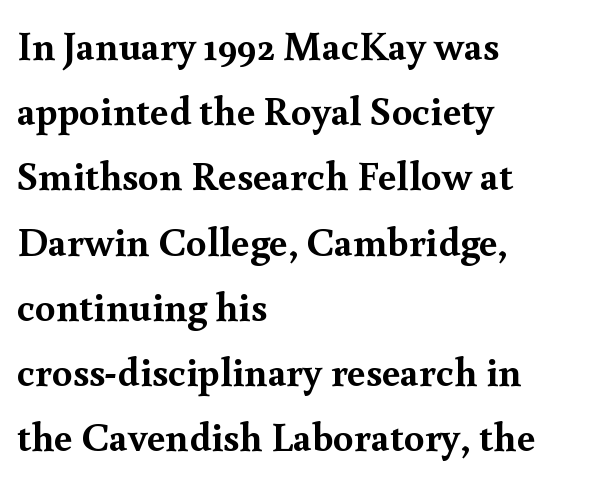
Each row of text sits above clean, open space. Notice how descenders clear the ascenders below comfortably — that's standard leading. Character widths vary here, with narrow letters taking less room than wide ones. This sample uses a serif face. Unlike italic type, these characters show no tilt at all. Horizontal alignment here is leftward, the default for most running prose.
